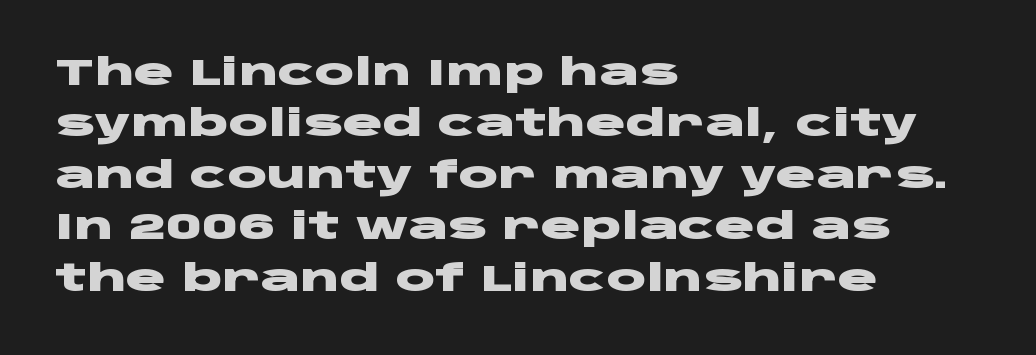
The image shows 37 px heavy, wide sans-serif type, upright; set left-aligned, normal line spacing (1.39x), normal letter spacing, not underlined; low stroke contrast and a large x-height.
